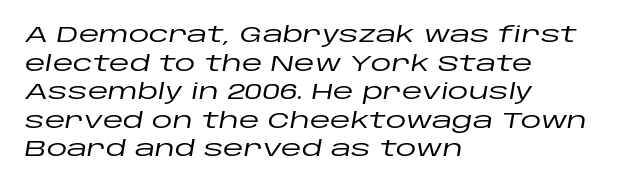
The image shows 21 px text type, italic (leaning right); set left-aligned, normal line spacing (1.36x), normal letter spacing, not underlined.
